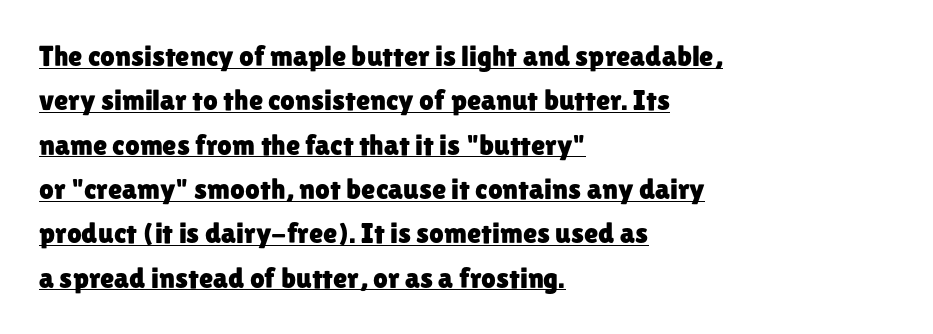
Q: Is the text italic (slanted)? A: No, it is upright.
Q: Is the typeface a serif or a sans-serif typeface? A: Sans-serif.
Q: Is the text underlined? A: Yes.
Q: How is the paragraph aligned? A: Left-aligned.
Q: Is the spacing between letters normal or unusually wide? A: Normal.
Q: Is the spacing between lines tight, normal or loose? A: Normal.
Q: Width (condensed, normal, or wide)? A: Normal.
Q: Stroke contrast? A: Low.
Q: x-height? A: Medium.
Q: Monospaced? A: No.
